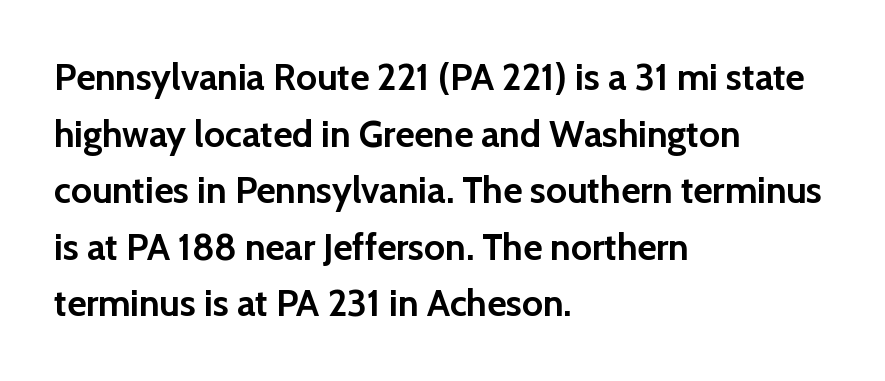
The image shows 37 px semibold sans-serif type, upright; set left-aligned, normal line spacing (1.53x), normal letter spacing, not underlined; low stroke contrast and a medium x-height.
